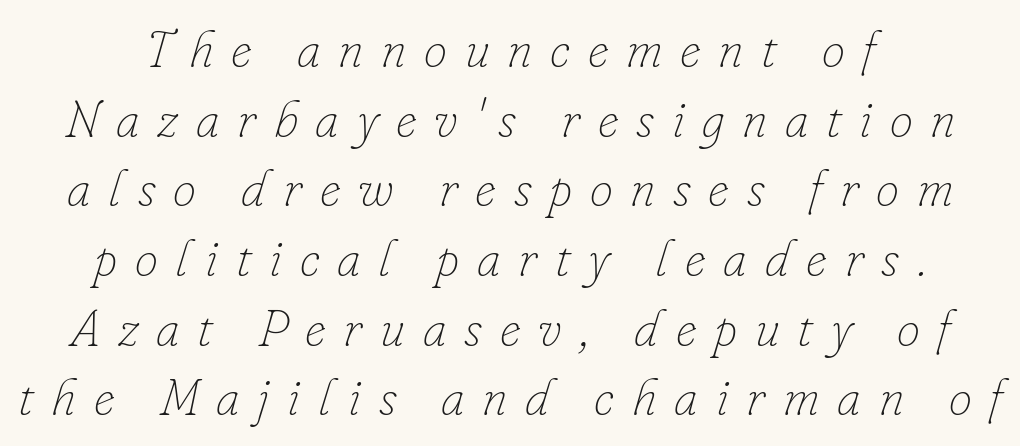
The image shows 52 px thin type, italic (leaning right); set centered, normal line spacing (1.34x), unusually wide letter spacing (+0.34 em), not underlined; low stroke contrast and a small x-height.
